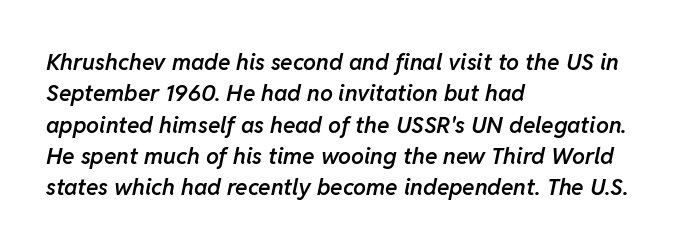
The image shows 23 px text type, italic (leaning right); set left-aligned, normal line spacing (1.36x), normal letter spacing, not underlined.
